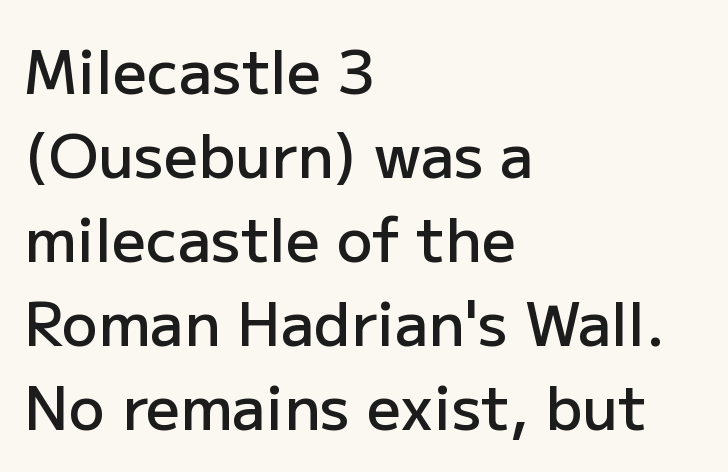
The image shows 60 px semibold sans-serif type, upright; set left-aligned, normal line spacing (1.4x), normal letter spacing, not underlined; low stroke contrast and a medium x-height.
